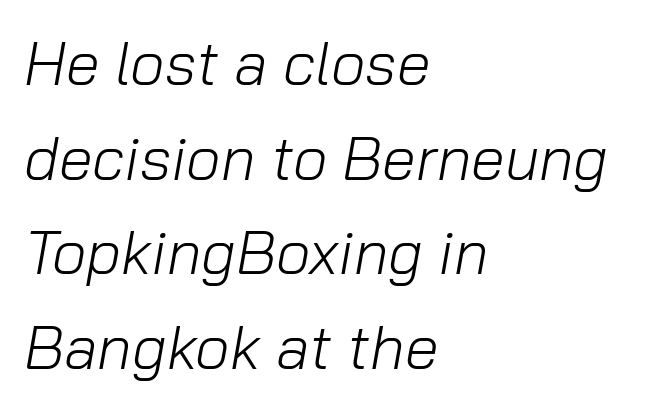
Q: Is the text bold? A: No.
Q: Is the text italic (slanted)? A: Yes, it leans right by about 10 degrees.
Q: Is the text underlined? A: No.
Q: How is the paragraph aligned? A: Left-aligned.
Q: Is the spacing between letters normal or unusually wide? A: Normal.
Q: Is the spacing between lines tight, normal or loose? A: Normal.
Q: Width (condensed, normal, or wide)? A: Normal.
Q: Stroke contrast? A: Low.
Q: x-height? A: Medium.
Q: Monospaced? A: No.
